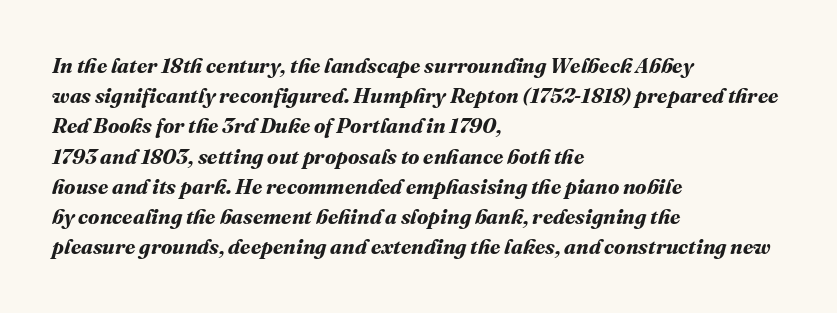
Q: Is the text bold? A: Yes.
Q: Is the text underlined? A: No.
Q: How is the paragraph aligned? A: Left-aligned.
Q: Is the spacing between letters normal or unusually wide? A: Normal.
Q: Is the spacing between lines tight, normal or loose? A: Normal.
